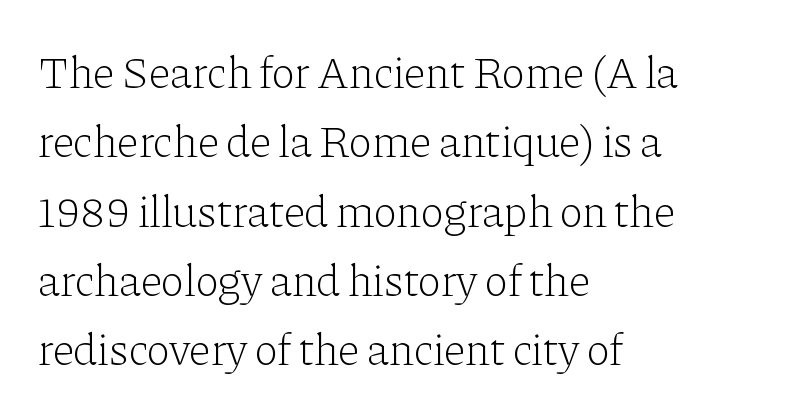
Type style note: has serifs. In terms of letterspacing, this is plain default setting. A clean baseline with only descenders dipping below it. The typesetter chose a ragged-right arrangement here. Quick note: interline space is typical. Is there any slant? The stems are plumb.
